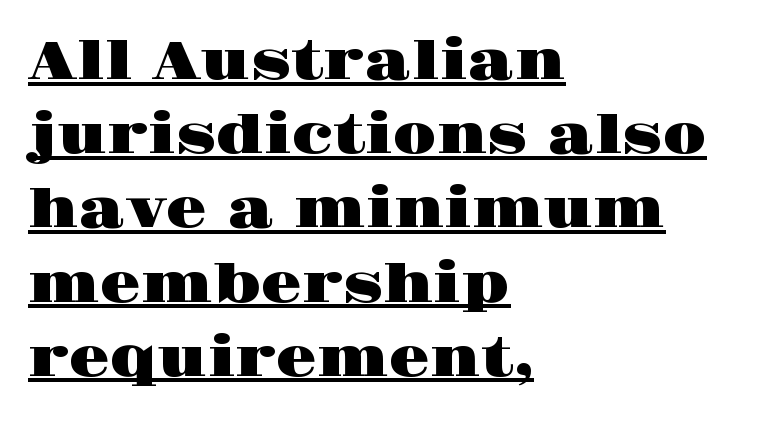
The image shows 53 px wide serif type, upright; set left-aligned, normal line spacing (1.4x), normal letter spacing, underlined; high stroke contrast and a large x-height.
